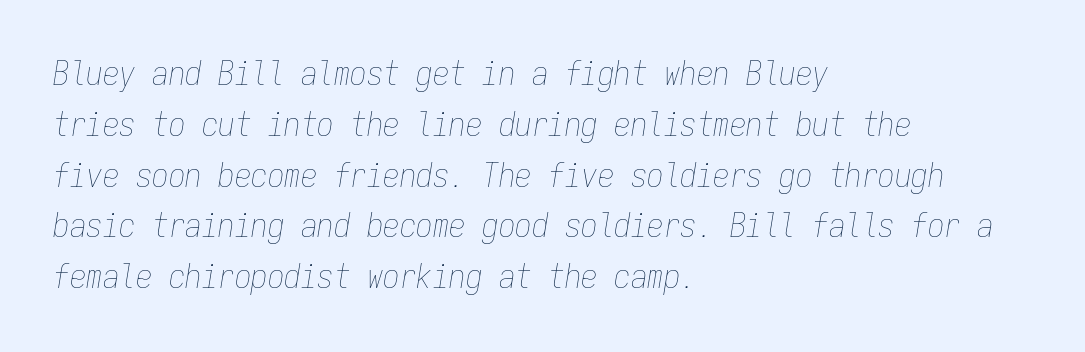
Only glyphs here, with clear space below each row. Notice how descenders clear the ascenders below comfortably — that's standard leading. One-word summary of the alignment: left. Slant detected: the letters are inclined. Is this a heavy cut? Hardly; it is regular or lighter. Letter spacing: default.
